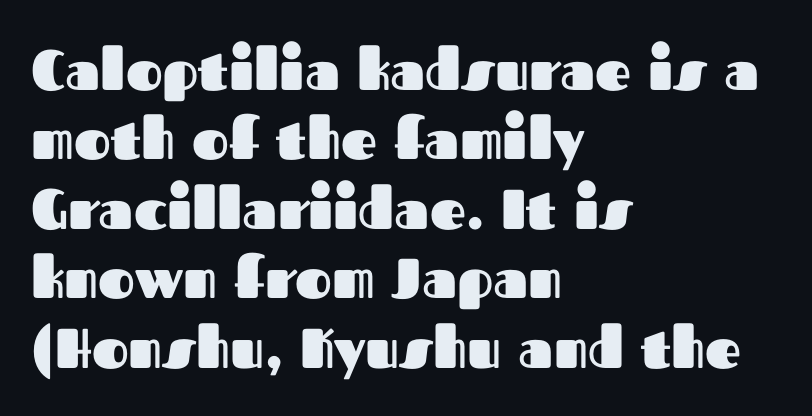
{"serif": "no", "italic": "no", "bold": "yes", "weight": "heavy", "width": "normal", "stroke_contrast": "medium", "x_height": "medium", "monospaced": "no", "underline": "no", "align": "left", "line_spacing_ratio": 1.24, "letter_spacing": "normal", "letter_spacing_em": 0.0, "glyph_px": 56}
